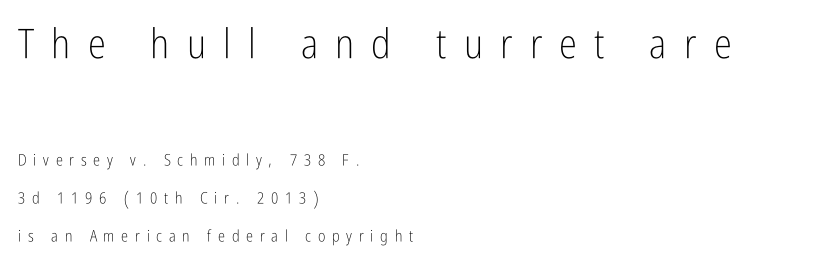
Looks like regular typesetting: each glyph gets only the width it needs. The passage shown stacks its lines with a broad gap. The letters stand upright; this is a roman face. Of the two passages, the one on top uses the larger point size. The face looks like a standard text weight, possibly lighter. The specimen omits any rule beneath the text block's lines.
